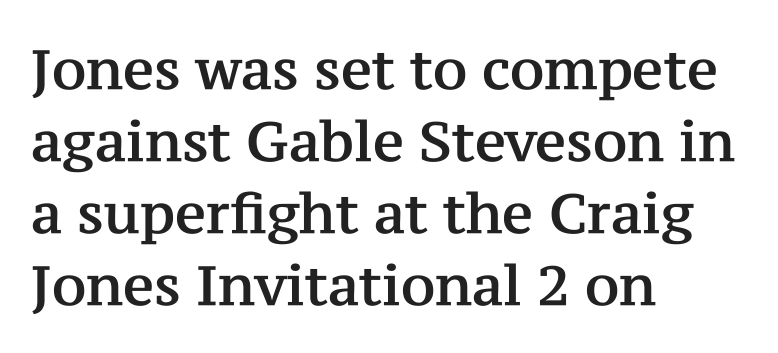
The image shows 55 px serif type, upright; set left-aligned, normal line spacing (1.31x), normal letter spacing, not underlined; medium stroke contrast and a medium x-height.
